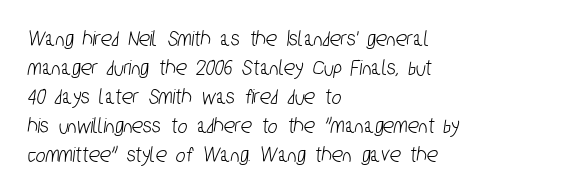
The image shows 23 px text type; set left-aligned, normal line spacing (1.26x), normal letter spacing, not underlined.
